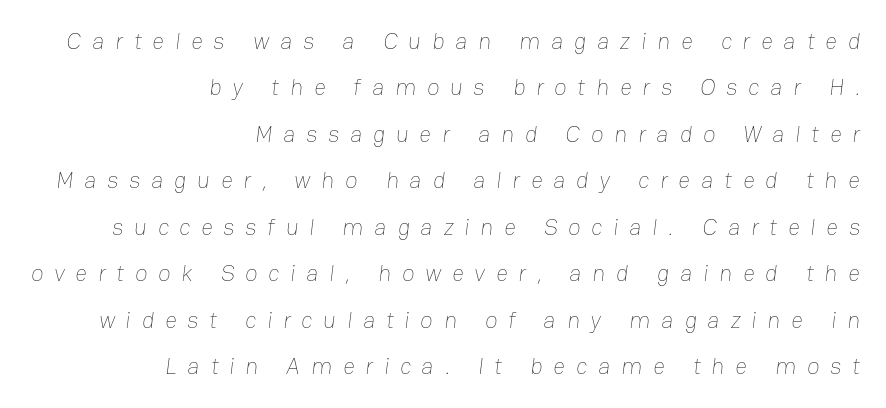
The image shows 23 px text type; set right-aligned, loose line spacing (2.02x), unusually wide letter spacing (+0.47 em), not underlined.
